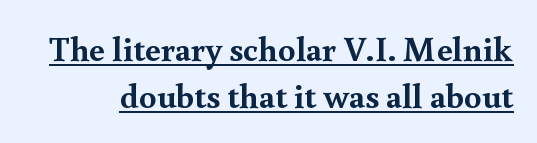
The rendering uses the underline text-decoration. Leading matches the norm, producing a regular column. Caption: standard tracking, unaltered. The passage shown is emphatically bold.
